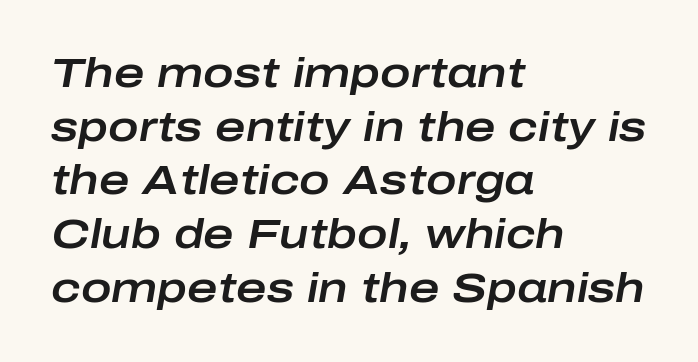
Q: Is the text italic (slanted)? A: Yes, it leans right by about 10 degrees.
Q: Is the text underlined? A: No.
Q: How is the paragraph aligned? A: Left-aligned.
Q: Is the spacing between letters normal or unusually wide? A: Normal.
Q: Is the spacing between lines tight, normal or loose? A: Normal.
Q: Width (condensed, normal, or wide)? A: Wide.
Q: Stroke contrast? A: Low.
Q: x-height? A: Medium.
Q: Monospaced? A: No.
